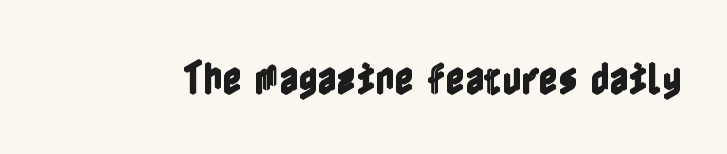
Q: Is the text italic (slanted)? A: No, it is upright.
Q: Is the text underlined? A: No.
Q: Is the spacing between letters normal or unusually wide? A: Normal.
Q: Width (condensed, normal, or wide)? A: Condensed.
Q: x-height? A: Medium.
